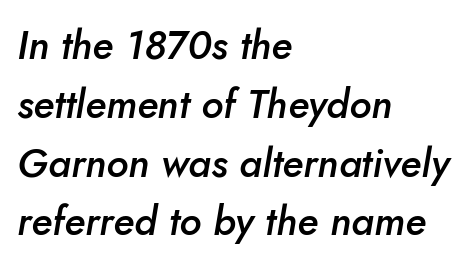
Q: Is the text bold? A: Semi-bold.
Q: Is the text italic (slanted)? A: Yes, it leans right by about 10 degrees.
Q: Is the text underlined? A: No.
Q: How is the paragraph aligned? A: Left-aligned.
Q: Is the spacing between letters normal or unusually wide? A: Normal.
Q: Is the spacing between lines tight, normal or loose? A: Normal.
Q: Width (condensed, normal, or wide)? A: Normal.
Q: Stroke contrast? A: Low.
Q: x-height? A: Small.
Q: Monospaced? A: No.
